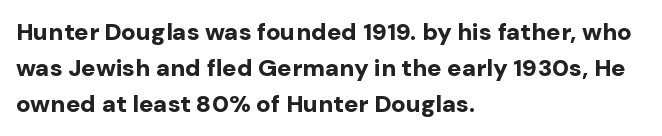
Italic: no, the glyphs are upright roman. Reading down the column, the eye jumps a familiar distance to each next line. Each row of text sits above clean, open space. Chunky letters — that's bold for sure.
